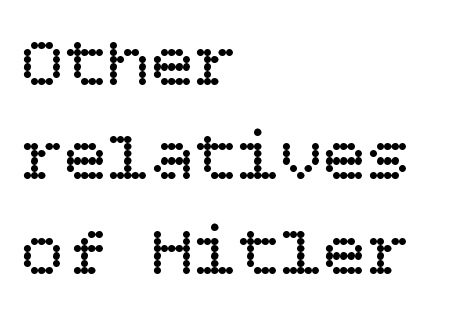
The space directly below the letters is spotless. Counters stay open thanks to moderate or lighter strokes. In CSS terms this would be text-align: left. The lettering stays uniformly vertical, giving the passage a roman look.
